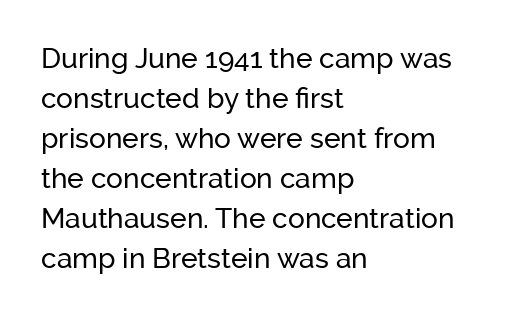
{"serif": "no", "italic": "no", "width": "normal", "stroke_contrast": "low", "x_height": "medium", "monospaced": "no", "underline": "no", "align": "left", "line_spacing": "normal", "line_spacing_ratio": 1.43, "letter_spacing": "normal", "letter_spacing_em": 0.0, "glyph_px": 28}
